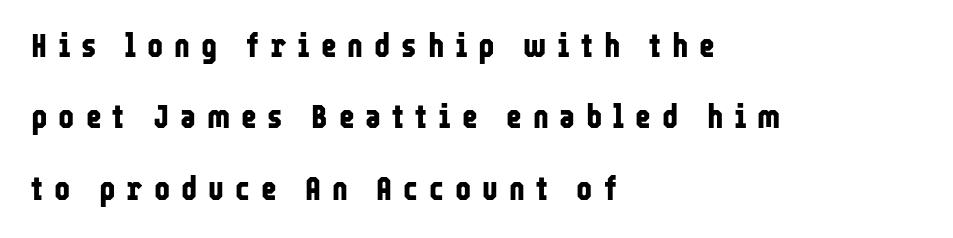
{"serif": "no", "italic": "no", "bold": "yes", "weight": "bold", "width": "condensed", "stroke_contrast": "low", "x_height": "medium", "monospaced": "no", "underline": "no", "align": "left", "line_spacing": "loose", "line_spacing_ratio": 2.1, "letter_spacing": "wide", "letter_spacing_em": 0.32, "glyph_px": 34}
